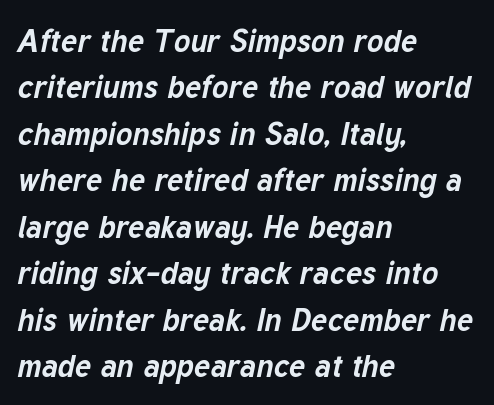
Q: Is the text bold? A: Yes.
Q: Is the text italic (slanted)? A: Yes, it leans right by about 12 degrees.
Q: Is the text underlined? A: No.
Q: How is the paragraph aligned? A: Left-aligned.
Q: Is the spacing between letters normal or unusually wide? A: Normal.
Q: Is the spacing between lines tight, normal or loose? A: Normal.
Q: Width (condensed, normal, or wide)? A: Normal.
Q: Stroke contrast? A: Low.
Q: x-height? A: Medium.
Q: Monospaced? A: No.
